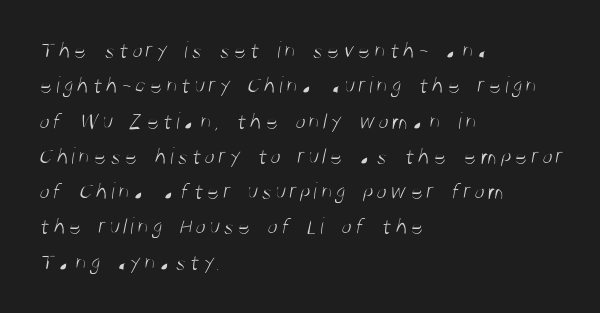
The rendering uses a moderate line-height, typical for paragraphs. The baseline area is clear. Is the type heavy? It reads as light-to-regular instead. Leftover space on each line is placed entirely after the last word.
